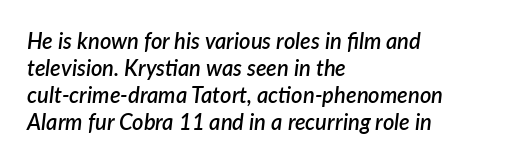
Q: Is the text bold? A: Semi-bold.
Q: Is the text italic (slanted)? A: Yes, it leans right by about 7 degrees.
Q: Is the text underlined? A: No.
Q: How is the paragraph aligned? A: Left-aligned.
Q: Is the spacing between letters normal or unusually wide? A: Normal.
